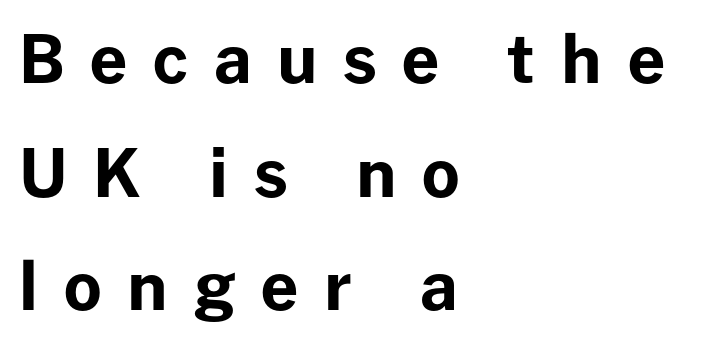
{"serif": "no", "italic": "no", "bold": "yes", "weight": "bold", "width": "normal", "stroke_contrast": "low", "x_height": "medium", "monospaced": "no", "underline": "no", "align": "left", "line_spacing_ratio": 1.72, "letter_spacing": "wide", "letter_spacing_em": 0.39, "glyph_px": 66}
